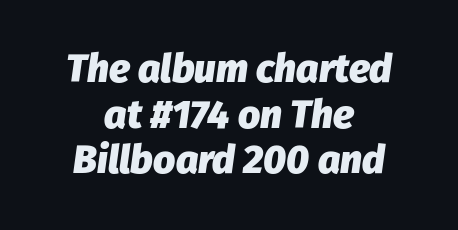
The image shows 39 px heavy type, italic (leaning right); set centered, line spacing 1.17x, normal letter spacing, not underlined; low stroke contrast and a medium x-height.
